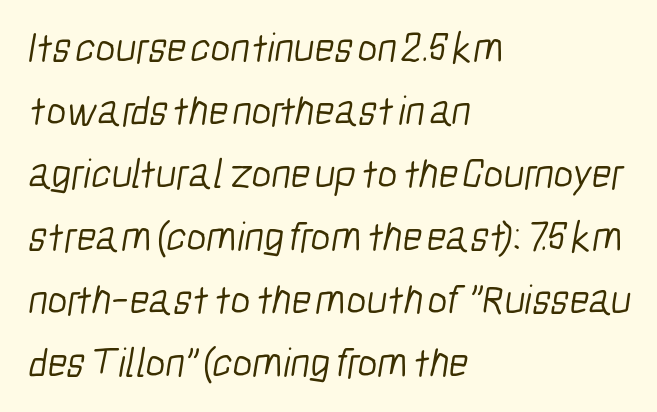
{"serif": "no", "bold": "no", "weight": "light", "width": "condensed", "stroke_contrast": "low", "x_height": "medium", "monospaced": "no", "underline": "no", "align": "left", "line_spacing": "normal", "line_spacing_ratio": 1.5, "letter_spacing": "normal", "letter_spacing_em": 0.0, "glyph_px": 42}
